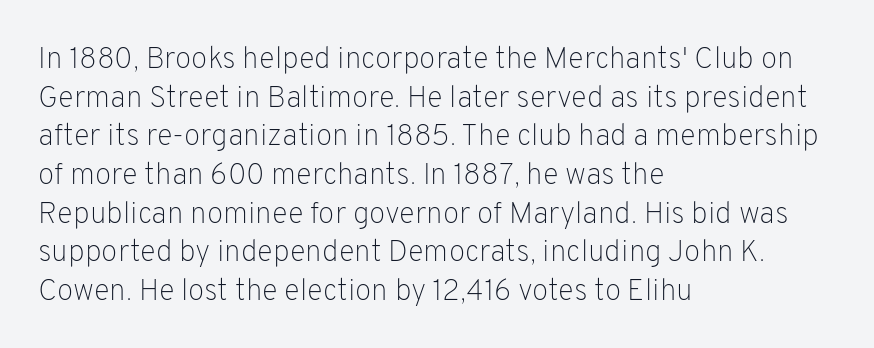
{"serif": "no", "italic": "no", "bold": "no", "weight": "light", "width": "normal", "stroke_contrast": "low", "x_height": "medium", "monospaced": "no", "underline": "no", "align": "left", "line_spacing": "normal", "line_spacing_ratio": 1.29, "letter_spacing": "normal", "letter_spacing_em": 0.0, "glyph_px": 30}
